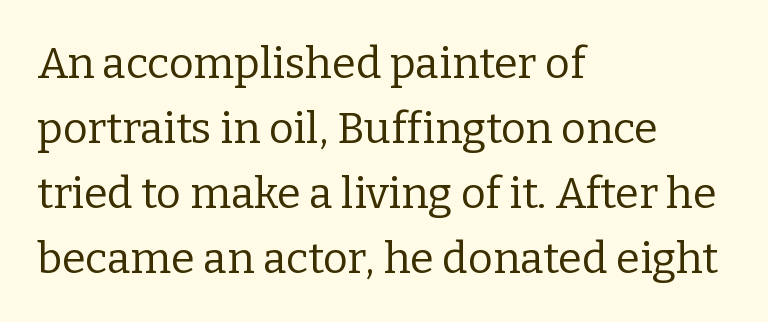
Q: Is the text bold? A: No.
Q: Is the text italic (slanted)? A: No, it is upright.
Q: Is the typeface a serif or a sans-serif typeface? A: Serif.
Q: Is the text underlined? A: No.
Q: How is the paragraph aligned? A: Left-aligned.
Q: Is the spacing between letters normal or unusually wide? A: Normal.
Q: Is the spacing between lines tight, normal or loose? A: Normal.
Q: Width (condensed, normal, or wide)? A: Normal.
Q: Stroke contrast? A: Low.
Q: x-height? A: Medium.
Q: Monospaced? A: No.
